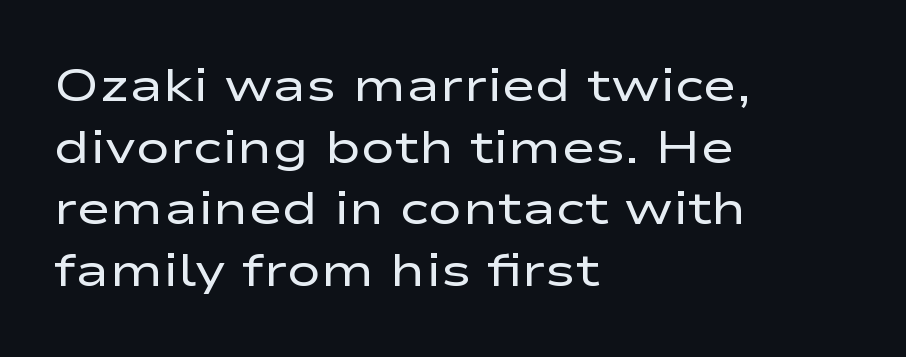
Evenly set lines give the paragraph a standard silhouette. The setting favours the left margin, as ordinary paragraphs usually do. When letters stand straight like this, we call the style roman or upright. These glyphs show unthickened strokes, regular width or finer.
